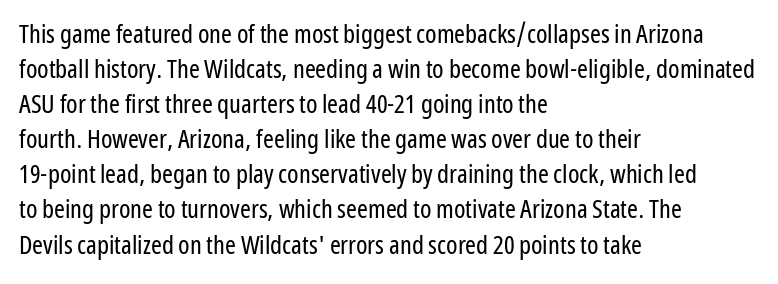
The image shows 26 px text type, upright; set left-aligned, normal line spacing (1.35x), normal letter spacing, not underlined.
